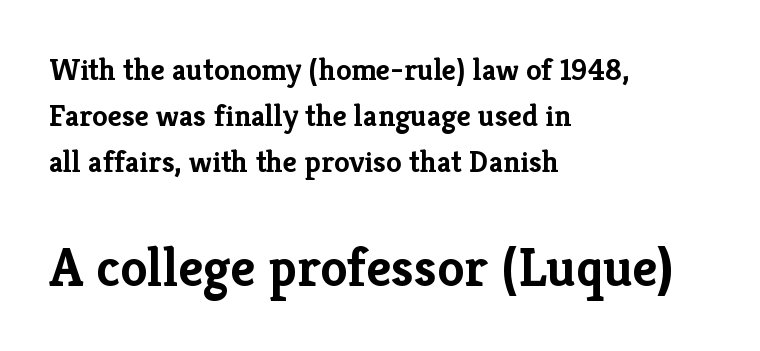
{"serif": "yes", "italic": "no", "bold": "yes", "weight": "semibold", "width": "normal", "stroke_contrast": "low", "x_height": "medium", "monospaced": "no", "underline": "no", "align": "left", "line_spacing": "normal", "line_spacing_ratio": 1.49, "letter_spacing": "normal", "letter_spacing_em": 0.0, "larger_block": "second", "size_ratio": 1.77, "glyph_px": 55}
